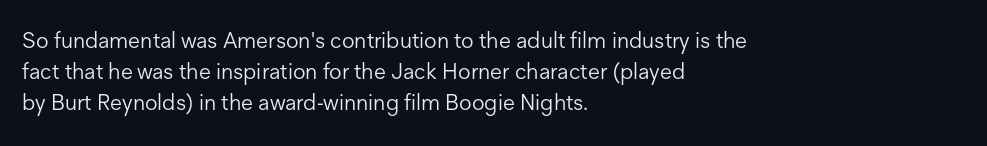
{"italic": "no", "bold": "no", "underline": "no", "align": "left", "line_spacing": "normal", "line_spacing_ratio": 1.41, "letter_spacing": "normal", "letter_spacing_em": 0.0, "glyph_px": 22}
